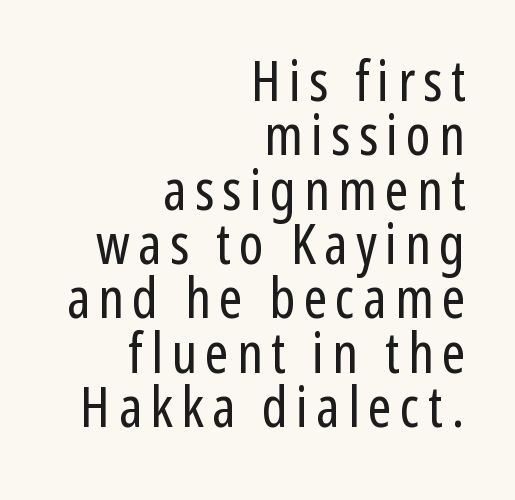
The image shows 56 px regular-weight, condensed sans-serif type, upright; set right-aligned, tight line spacing (0.97x), not underlined; low stroke contrast and a medium x-height.
